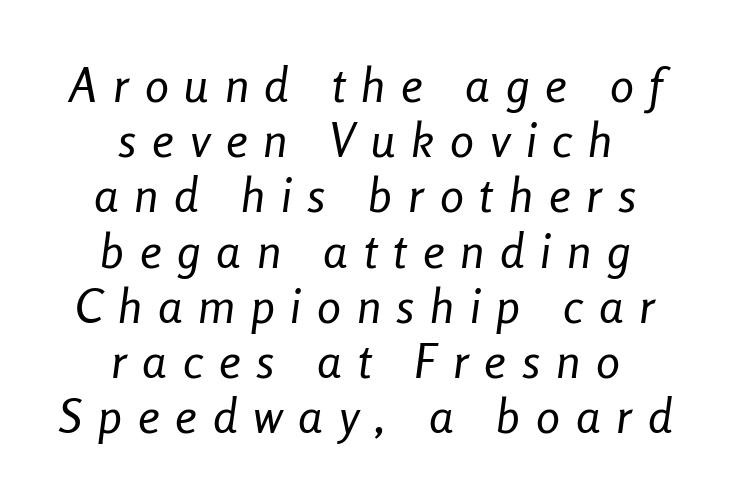
This sample uses an oblique cut, with every glyph tilted off the vertical. Short note: letters widely spaced. Stems and bowls with no extra thickness — not bold. One glance says dense: line gaps are narrower than usual. Horizontal alignment here is central, giving a formal, balanced look. Decoration check: the copy has no underline.
